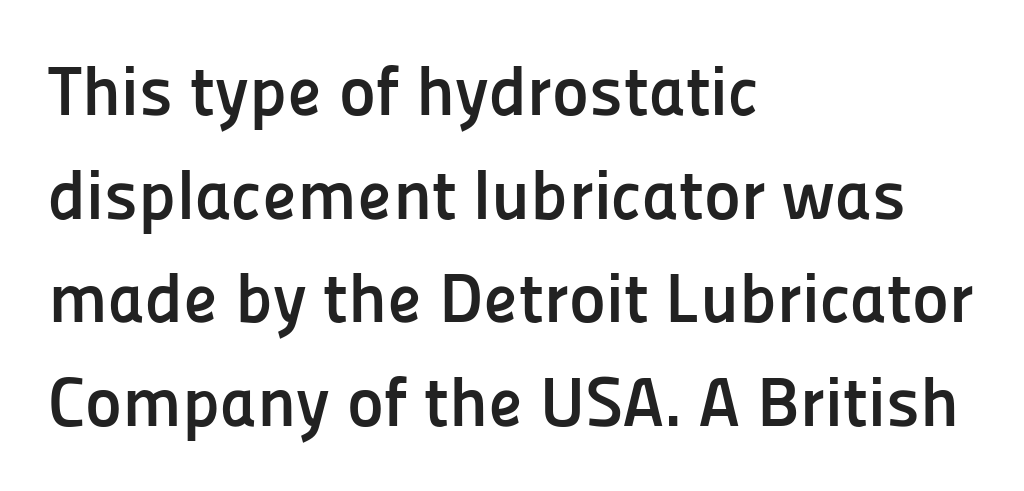
Q: Is the text bold? A: Yes.
Q: Is the text italic (slanted)? A: No, it is upright.
Q: Is the typeface a serif or a sans-serif typeface? A: Sans-serif.
Q: Is the text underlined? A: No.
Q: How is the paragraph aligned? A: Left-aligned.
Q: Is the spacing between letters normal or unusually wide? A: Normal.
Q: Is the spacing between lines tight, normal or loose? A: Normal.
Q: Width (condensed, normal, or wide)? A: Normal.
Q: Stroke contrast? A: Low.
Q: x-height? A: Medium.
Q: Monospaced? A: No.
